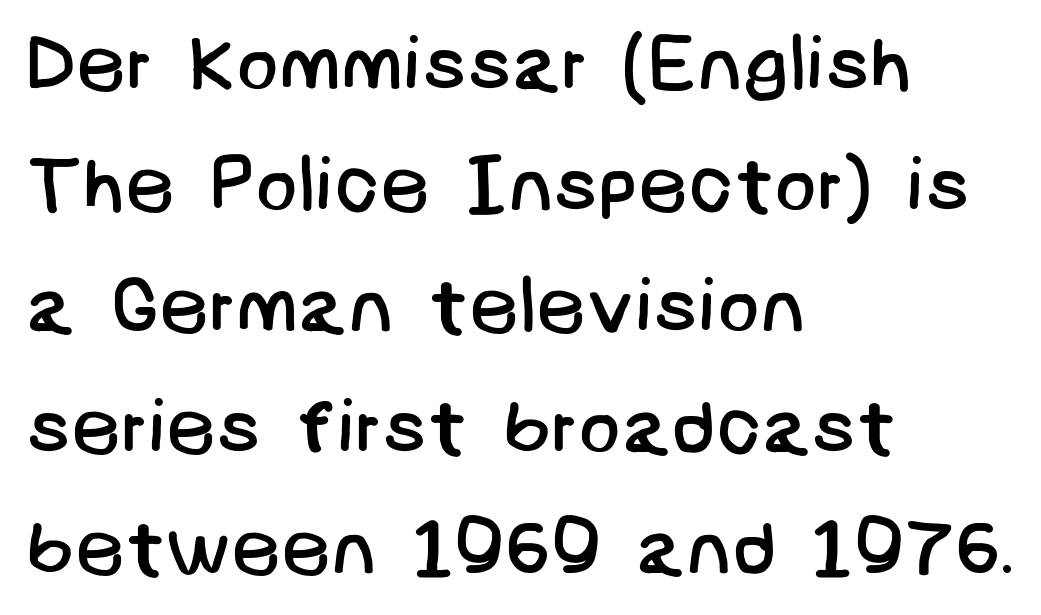
Q: Is the text bold? A: No.
Q: Is the typeface a serif or a sans-serif typeface? A: Sans-serif.
Q: Is the text underlined? A: No.
Q: How is the paragraph aligned? A: Left-aligned.
Q: Is the spacing between letters normal or unusually wide? A: Normal.
Q: Is the spacing between lines tight, normal or loose? A: Normal.
Q: Width (condensed, normal, or wide)? A: Normal.
Q: Stroke contrast? A: Low.
Q: x-height? A: Large.
